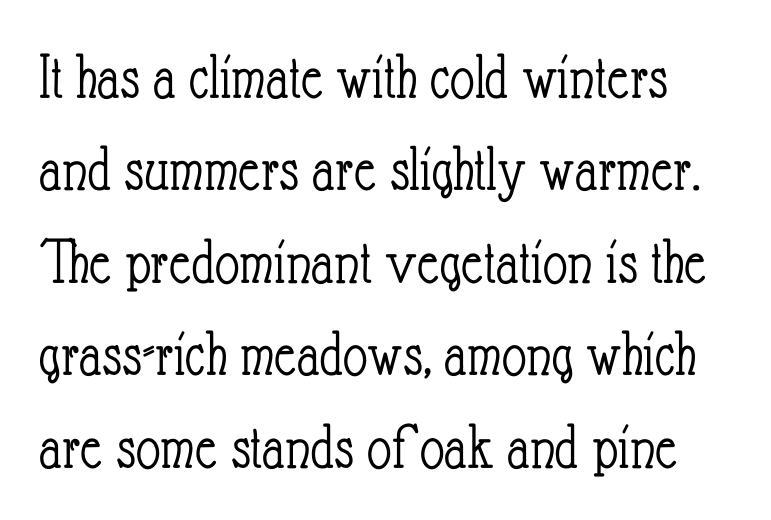
Clear beneath every line of the passage. This sample uses an upright cut, with every glyph sitting square on the baseline. Summary of weight: not heavy and not bold. Evenly set lines give the paragraph a standard silhouette. Do the characters align in a grid? No, the font is proportional.
